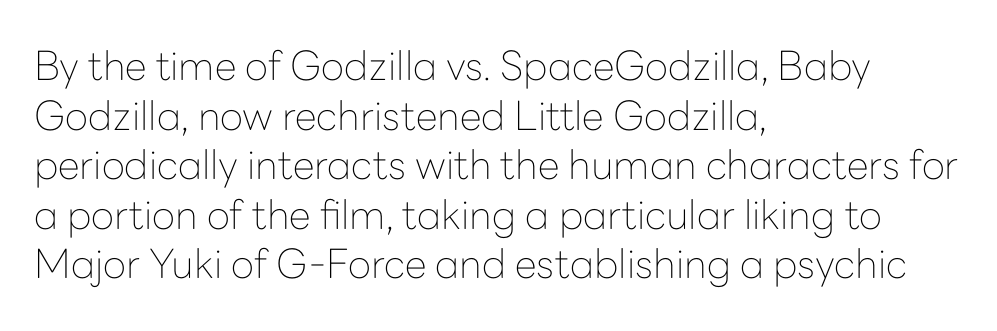
The image shows 40 px thin sans-serif type, upright; set left-aligned, line spacing 1.24x, normal letter spacing, not underlined; low stroke contrast and a medium x-height.
